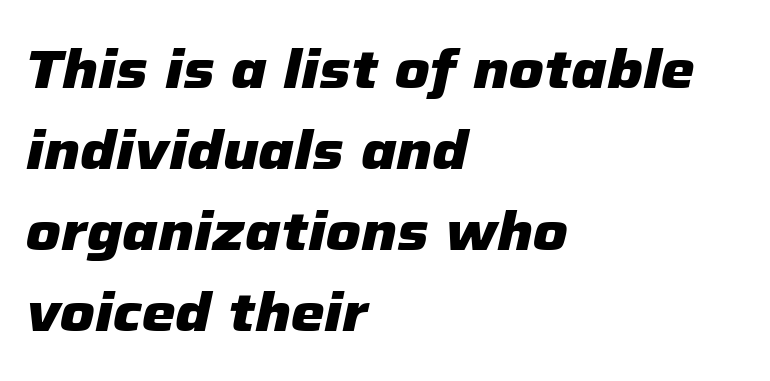
The image shows 54 px heavy type, italic (leaning right); set left-aligned, normal line spacing (1.5x), normal letter spacing, not underlined; low stroke contrast and a medium x-height.
